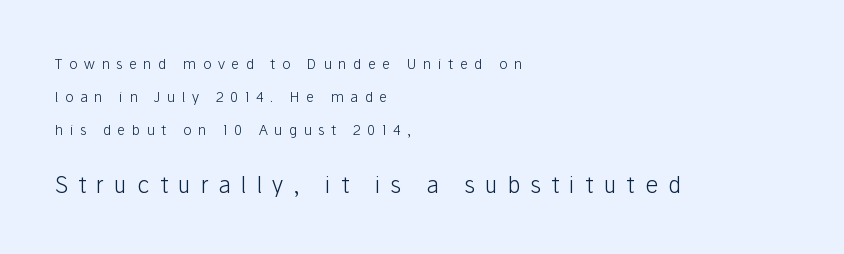
The image shows 22 px text type, upright; set left-aligned, loose line spacing (2.34x), unusually wide letter spacing (+0.47 em), not underlined; the second (bottom) block is 1.57x larger.
